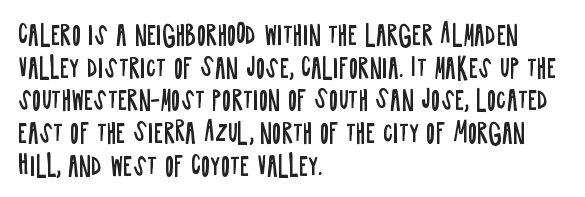
Q: Is the text bold? A: No.
Q: Is the text italic (slanted)? A: No, it is upright.
Q: Is the text underlined? A: No.
Q: How is the paragraph aligned? A: Left-aligned.
Q: Is the spacing between letters normal or unusually wide? A: Normal.
Q: Is the spacing between lines tight, normal or loose? A: Normal.
